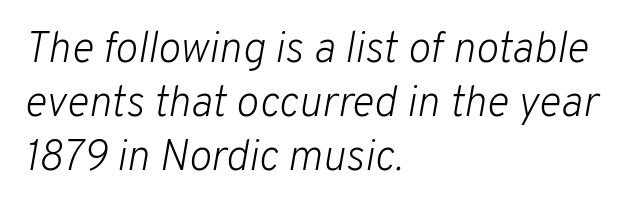
{"italic": "yes", "lean": "right", "slant_degrees": 10, "bold": "no", "weight": "light", "width": "normal", "stroke_contrast": "low", "x_height": "medium", "monospaced": "no", "underline": "no", "align": "left", "line_spacing": "normal", "line_spacing_ratio": 1.26, "letter_spacing": "normal", "letter_spacing_em": 0.0, "glyph_px": 43}
